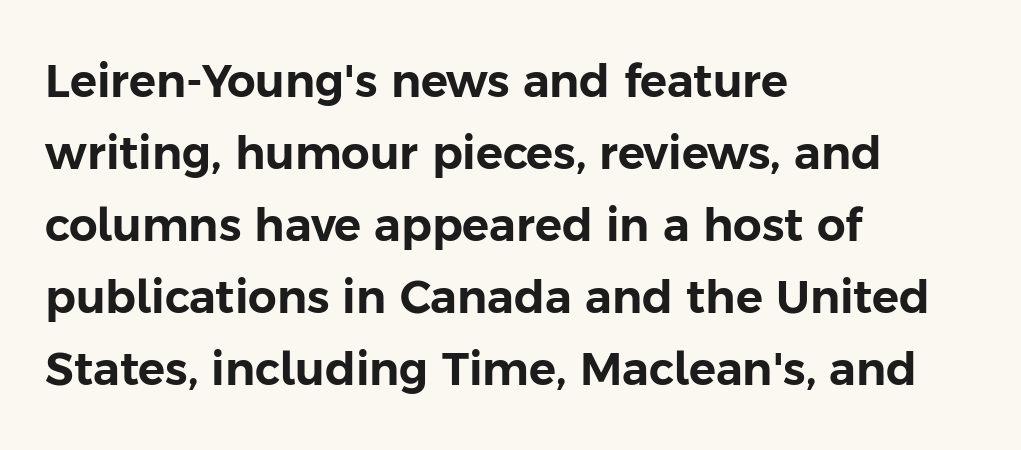
Every stem runs plumb, perpendicular to the baseline. Clear beneath every line of the passage. Regarding serifs, this sample does without them. Notice how descenders clear the ascenders below comfortably — that's standard leading. In CSS terms this would be text-align: left. Tracking value appears to be zero — textbook default spacing.
